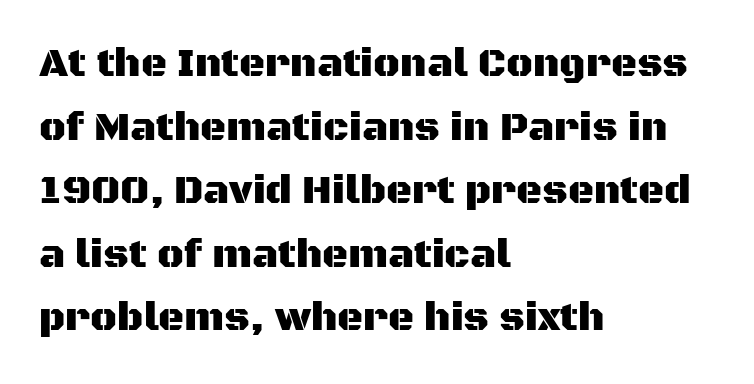
The image shows 40 px sans-serif type, upright; set left-aligned, normal line spacing (1.59x), normal letter spacing, not underlined; medium stroke contrast and a large x-height.
